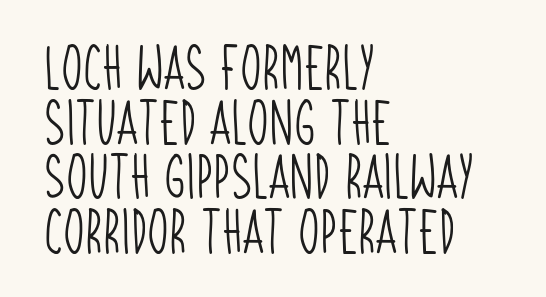
{"serif": "no", "bold": "no", "weight": "light", "width": "condensed", "stroke_contrast": "low", "x_height": "large", "monospaced": "no", "underline": "no", "align": "left", "line_spacing_ratio": 1.24, "letter_spacing": "normal", "letter_spacing_em": 0.0, "glyph_px": 44}
